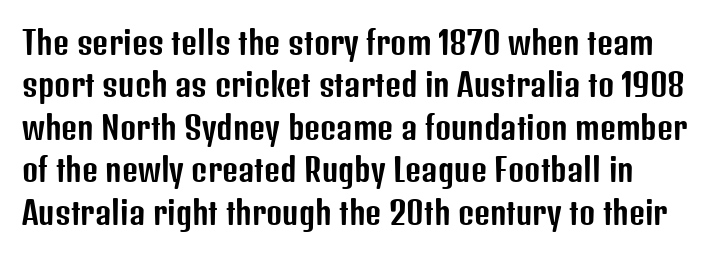
{"serif": "no", "italic": "no", "width": "condensed", "stroke_contrast": "low", "x_height": "medium", "monospaced": "no", "underline": "no", "align": "left", "line_spacing": "normal", "line_spacing_ratio": 1.37, "letter_spacing": "normal", "letter_spacing_em": 0.0, "glyph_px": 31}
